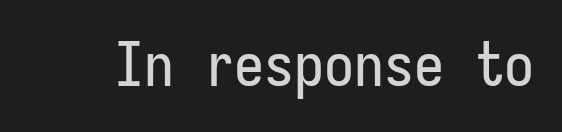
The image shows 60 px condensed sans-serif type, upright; set normal letter spacing, not underlined; low stroke contrast and a medium x-height.
